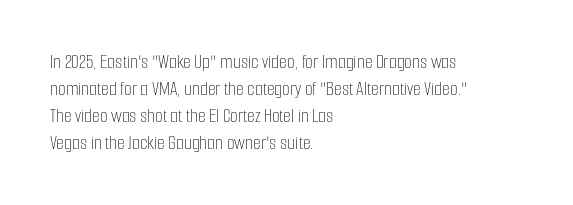
The image shows 20 px text type, upright; set left-aligned, normal line spacing (1.35x), normal letter spacing, not underlined.
